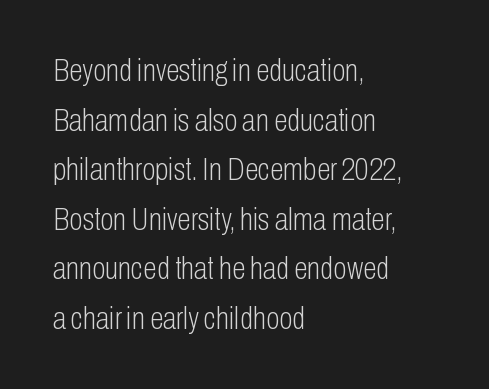
The image shows 31 px light, condensed sans-serif type, upright; set left-aligned, normal line spacing (1.6x), normal letter spacing, not underlined; low stroke contrast and a medium x-height.
